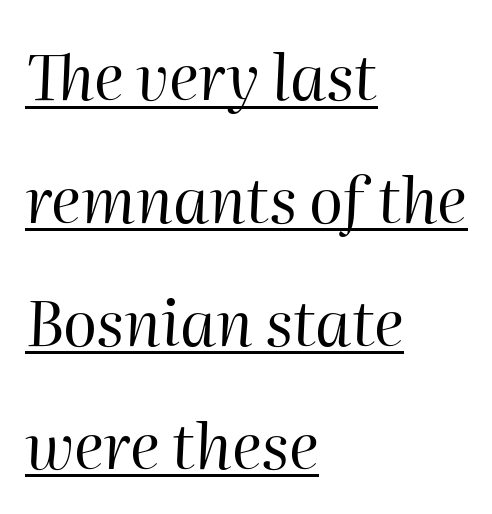
{"italic": "yes", "lean": "right", "slant_degrees": 2, "bold": "no", "weight": "regular", "width": "normal", "stroke_contrast": "high", "x_height": "medium", "monospaced": "no", "underline": "yes", "align": "left", "line_spacing": "loose", "line_spacing_ratio": 1.95, "letter_spacing": "normal", "letter_spacing_em": 0.0, "glyph_px": 63}
